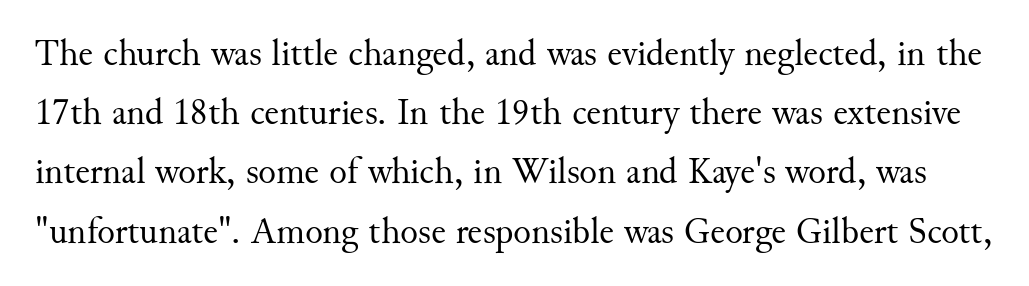
A typesetter would mark this as roman, not italic. Baseline-to-baseline distance is the conventional proportion of letter height. Is the letter spacing exaggerated? No — it looks like the ordinary default. A typesetter would label this face a serif. Unmarked baselines from the first word to the last.
